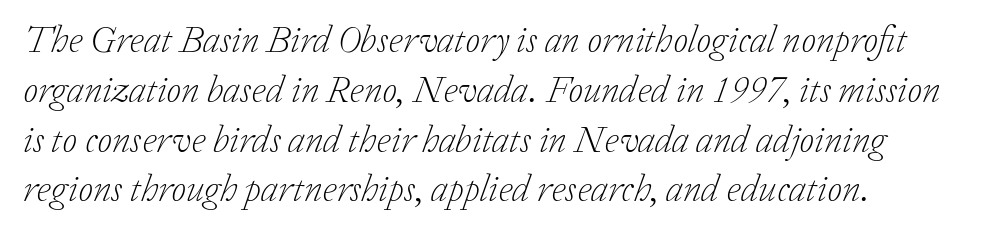
The image shows 38 px light serif type, italic (leaning right); set normal line spacing (1.31x), normal letter spacing, not underlined; low stroke contrast and a medium x-height.
